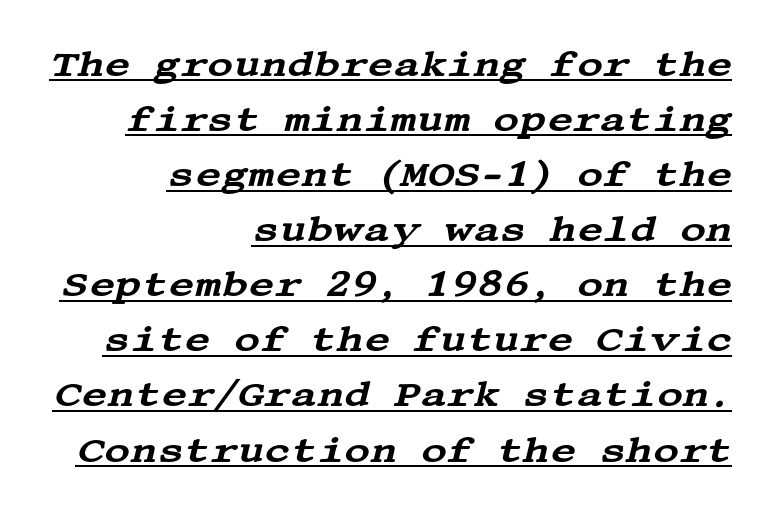
The image shows 36 px wide serif type, italic (leaning right); set right-aligned, normal line spacing (1.53x), normal letter spacing, underlined; medium stroke contrast and a large x-height.
